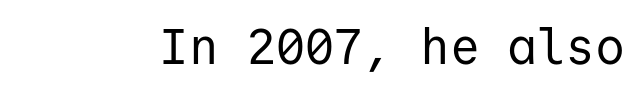
The image shows 50 px regular-weight sans-serif type, upright, monospaced; set normal letter spacing, not underlined; low stroke contrast and a medium x-height.
